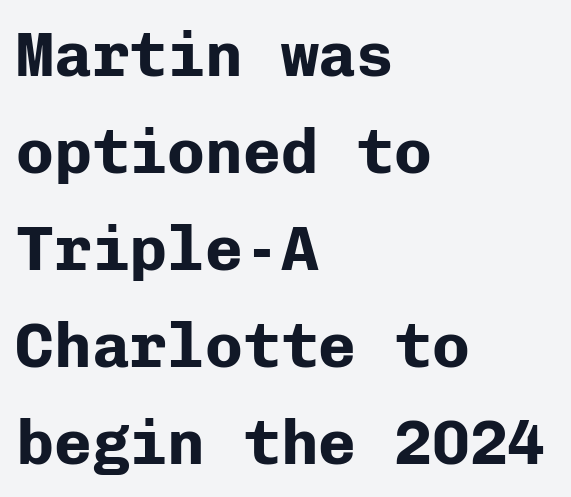
The image shows 63 px bold sans-serif type, upright, monospaced; set left-aligned, normal line spacing (1.54x), normal letter spacing, not underlined; low stroke contrast and a medium x-height.
